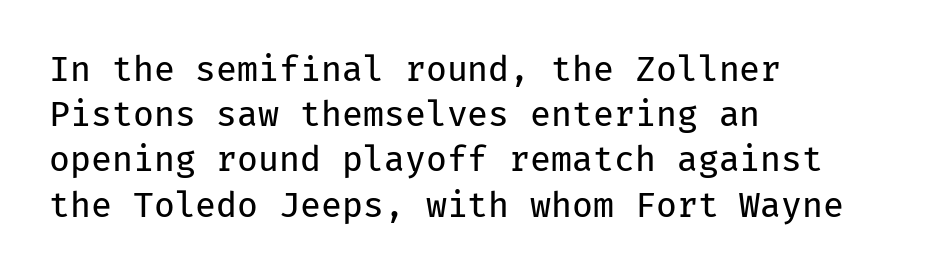
The image shows 34 px regular-weight sans-serif type, upright, monospaced; set left-aligned, normal line spacing (1.33x), normal letter spacing, not underlined; low stroke contrast and a medium x-height.
